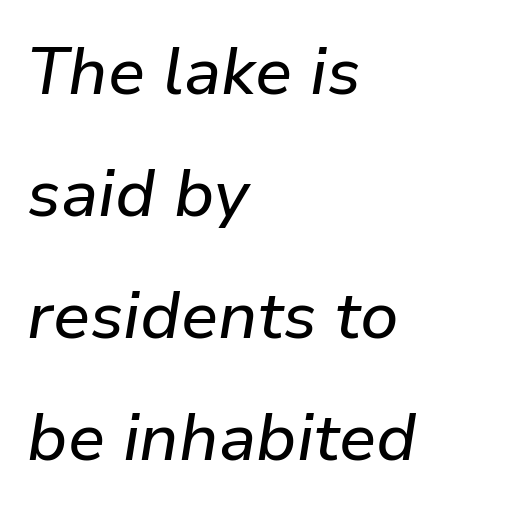
Q: Is the text italic (slanted)? A: Yes, it leans right by about 9 degrees.
Q: Is the text underlined? A: No.
Q: How is the paragraph aligned? A: Left-aligned.
Q: Is the spacing between letters normal or unusually wide? A: Normal.
Q: Width (condensed, normal, or wide)? A: Normal.
Q: Stroke contrast? A: Low.
Q: x-height? A: Medium.
Q: Monospaced? A: No.
